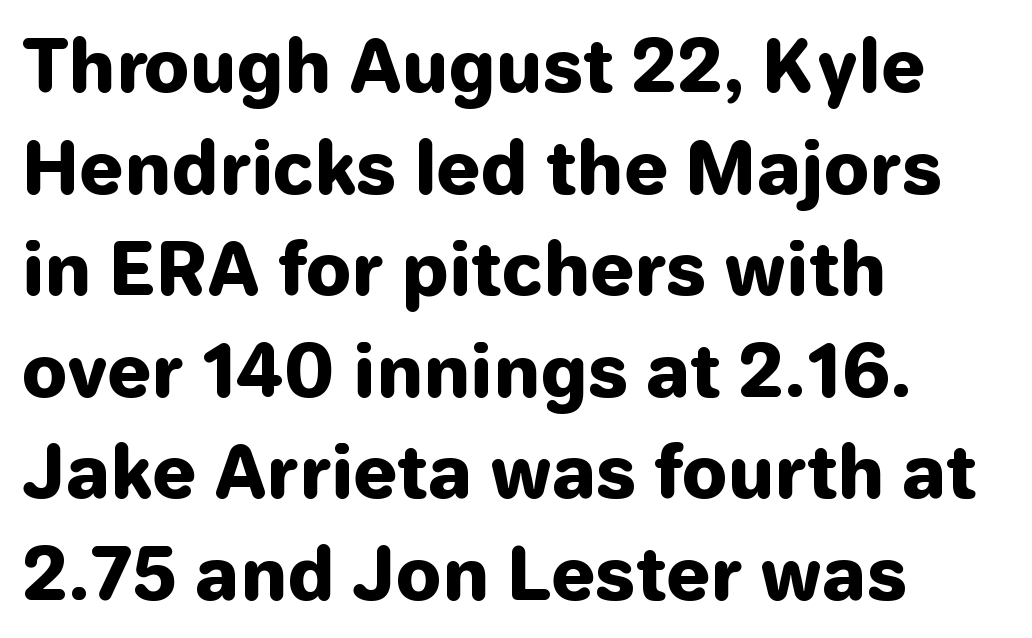
Q: Is the text bold? A: Yes.
Q: Is the text italic (slanted)? A: No, it is upright.
Q: Is the typeface a serif or a sans-serif typeface? A: Sans-serif.
Q: Is the text underlined? A: No.
Q: How is the paragraph aligned? A: Left-aligned.
Q: Is the spacing between letters normal or unusually wide? A: Normal.
Q: Is the spacing between lines tight, normal or loose? A: Normal.
Q: Width (condensed, normal, or wide)? A: Normal.
Q: Stroke contrast? A: Low.
Q: x-height? A: Medium.
Q: Monospaced? A: No.
